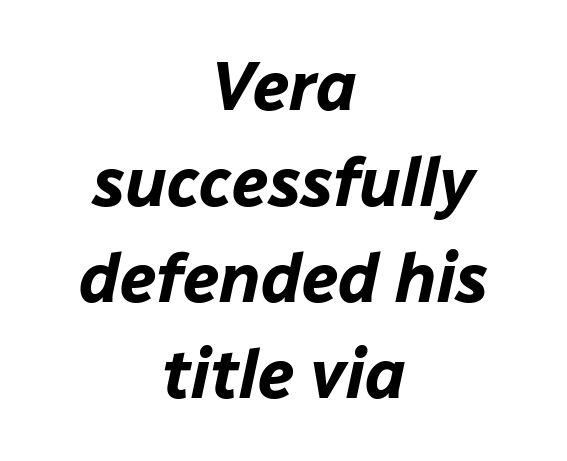
{"italic": "yes", "lean": "right", "slant_degrees": 12, "bold": "yes", "weight": "bold", "width": "normal", "stroke_contrast": "low", "x_height": "medium", "monospaced": "no", "underline": "no", "align": "center", "line_spacing": "normal", "line_spacing_ratio": 1.41, "letter_spacing": "normal", "letter_spacing_em": 0.0, "glyph_px": 68}
